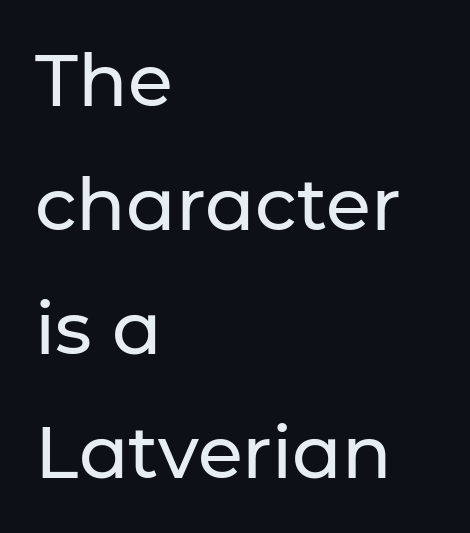
The image shows 73 px sans-serif type, upright; set left-aligned, normal line spacing (1.7x), normal letter spacing, not underlined; low stroke contrast and a medium x-height.
